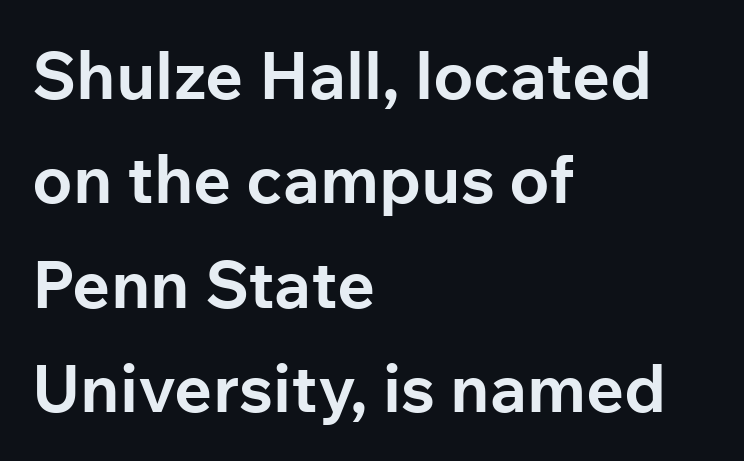
The image shows 66 px bold sans-serif type, upright; set left-aligned, normal line spacing (1.58x), normal letter spacing, not underlined; low stroke contrast and a medium x-height.
